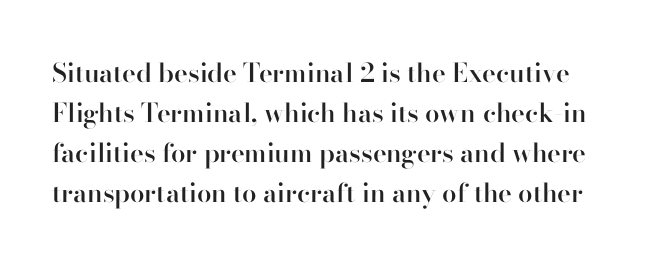
Q: Is the text bold? A: Semi-bold.
Q: Is the text italic (slanted)? A: No, it is upright.
Q: Is the text underlined? A: No.
Q: Is the spacing between letters normal or unusually wide? A: Normal.
Q: Is the spacing between lines tight, normal or loose? A: Normal.
